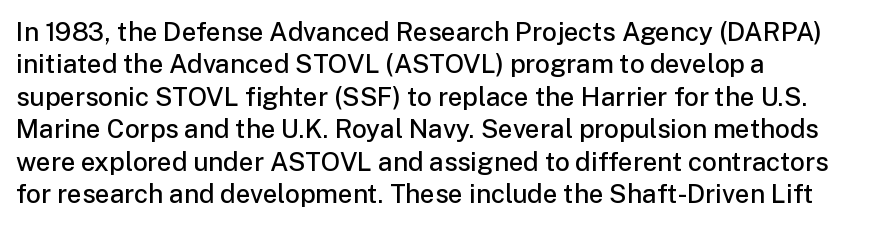
{"italic": "no", "bold": "semi", "underline": "no", "align": "left", "line_spacing": "normal", "line_spacing_ratio": 1.25, "letter_spacing": "normal", "letter_spacing_em": 0.0, "glyph_px": 26}
